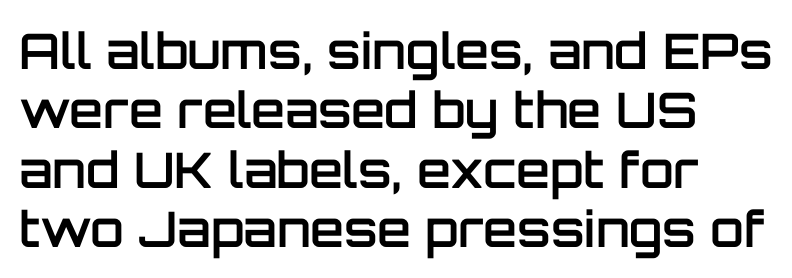
The image shows 49 px semibold sans-serif type, upright; set left-aligned, line spacing 1.21x, normal letter spacing, not underlined; low stroke contrast and a large x-height.
